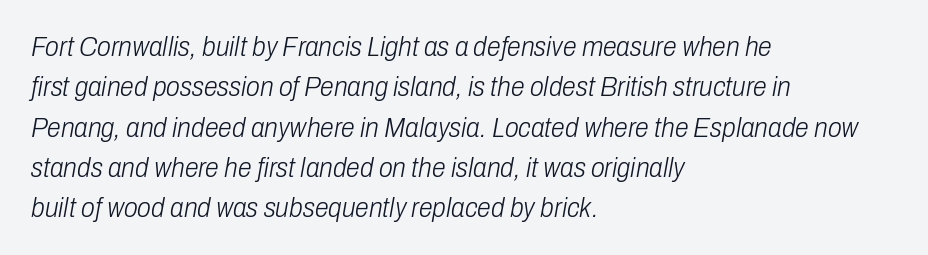
Q: Is the text bold? A: No.
Q: Is the text italic (slanted)? A: Yes, it leans right by about 10 degrees.
Q: Is the text underlined? A: No.
Q: How is the paragraph aligned? A: Left-aligned.
Q: Is the spacing between letters normal or unusually wide? A: Normal.
Q: Is the spacing between lines tight, normal or loose? A: Normal.
Q: Width (condensed, normal, or wide)? A: Condensed.
Q: Stroke contrast? A: Low.
Q: x-height? A: Medium.
Q: Monospaced? A: No.
